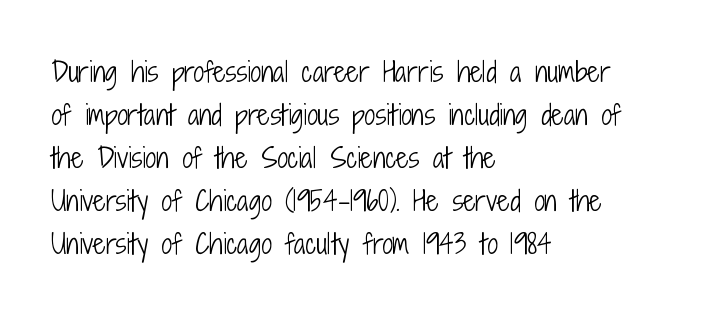
The image shows 27 px text type, upright; set left-aligned, normal line spacing (1.59x), normal letter spacing, not underlined.
